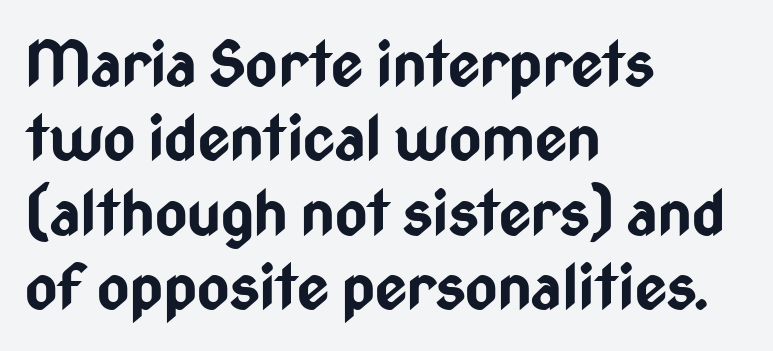
{"serif": "no", "italic": "no", "bold": "yes", "weight": "bold", "width": "condensed", "stroke_contrast": "low", "x_height": "medium", "monospaced": "no", "underline": "no", "align": "left", "line_spacing_ratio": 1.2, "letter_spacing": "normal", "letter_spacing_em": 0.0, "glyph_px": 62}
